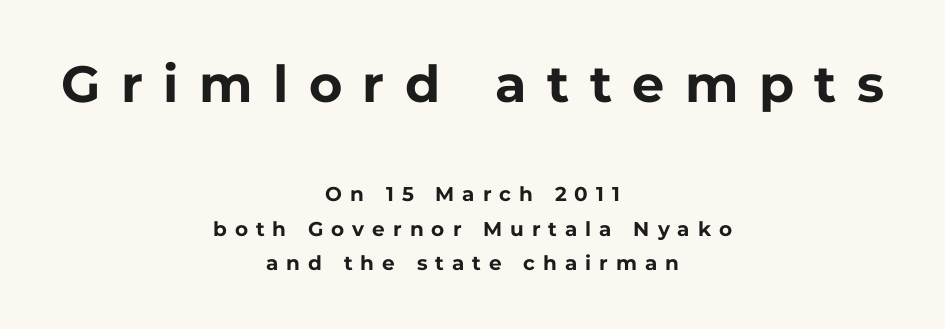
Q: Is the text bold? A: Yes.
Q: Is the text italic (slanted)? A: No, it is upright.
Q: Is the typeface a serif or a sans-serif typeface? A: Sans-serif.
Q: Is the text underlined? A: No.
Q: How is the paragraph aligned? A: Centered.
Q: Is the spacing between letters normal or unusually wide? A: Unusually wide.
Q: Which block of text is set in a larger size, the first (top) or the second (bottom)? A: The first (top) one.
Q: Width (condensed, normal, or wide)? A: Normal.
Q: Stroke contrast? A: Low.
Q: x-height? A: Medium.
Q: Monospaced? A: No.
